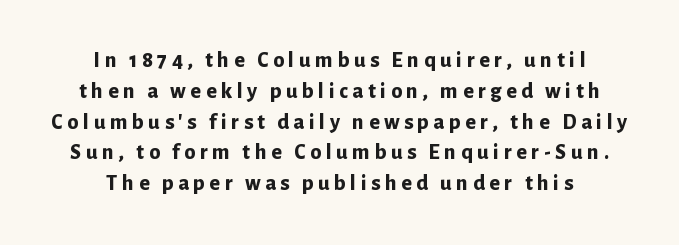
The letters stand straight up with perfectly vertical stems. Summary of vertical rhythm: regular, with standard interline spacing. Reading down the block, each line starts at a different indent, mirrored at its end. The string is rendered with underlining switched off. The passage shown has open, widely tracked lettering throughout. As a designer I'd log this as weight 700, bold.
